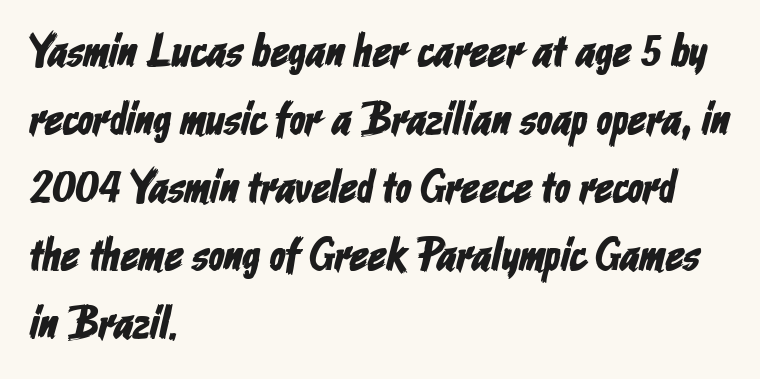
Line starts are locked; line ends wander. What's the leading like? Ordinary, nothing unusual. There is no visible air inserted between adjacent glyphs. The rendering uses natural spacing where letterforms have individual widths. Decoration check: the copy has no underline. Nothing sits at the stroke ends, so this counts as sans-serif.
